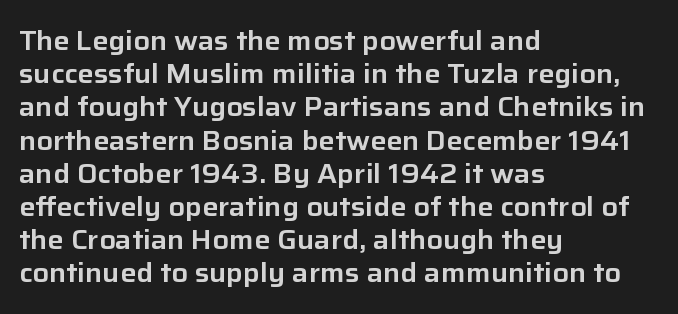
Q: Is the text italic (slanted)? A: No, it is upright.
Q: Is the text underlined? A: No.
Q: How is the paragraph aligned? A: Left-aligned.
Q: Is the spacing between letters normal or unusually wide? A: Normal.
